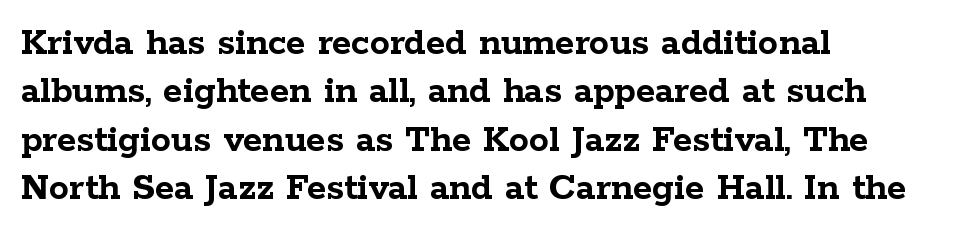
Notice how thick the strokes are: this is what a full bold looks like. The tracking reads as untouched default to a designer's eye. Regarding serifs, this sample has them. This sample is left-justified, so line endings fall wherever the words run out.
